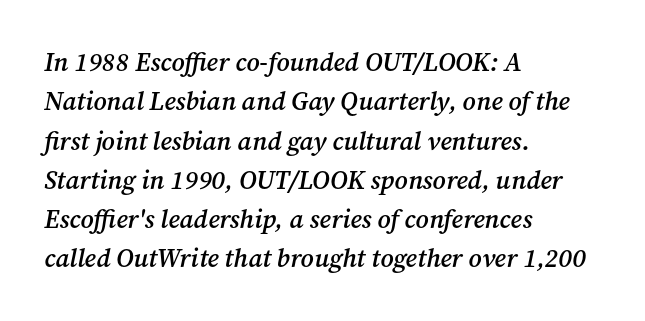
{"italic": "yes", "lean": "right", "slant_degrees": 12, "bold": "semi", "underline": "no", "align": "left", "line_spacing": "normal", "line_spacing_ratio": 1.51, "letter_spacing": "normal", "letter_spacing_em": 0.0, "glyph_px": 26}
